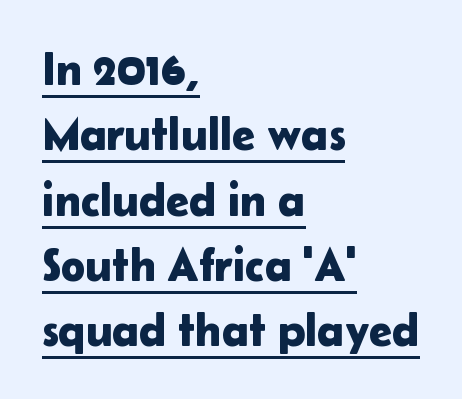
The image shows 46 px sans-serif type, upright; set left-aligned, normal line spacing (1.42x), normal letter spacing, underlined; low stroke contrast and a medium x-height.
